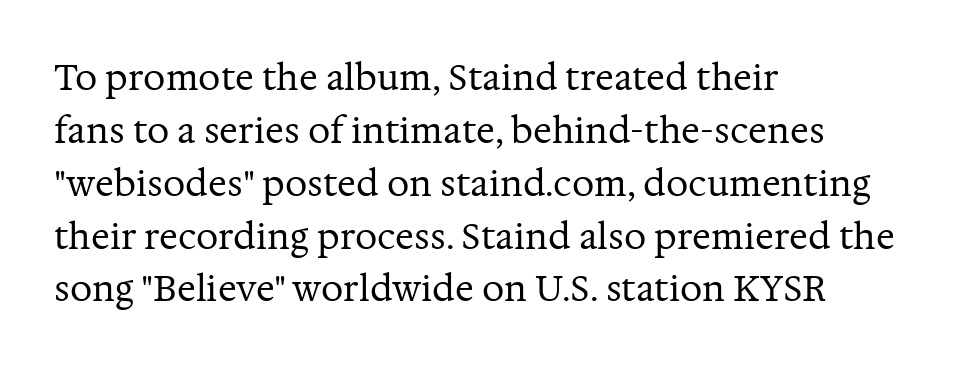
The image shows 35 px regular-weight serif type, upright; set left-aligned, normal line spacing (1.51x), normal letter spacing, not underlined; medium stroke contrast and a medium x-height.
